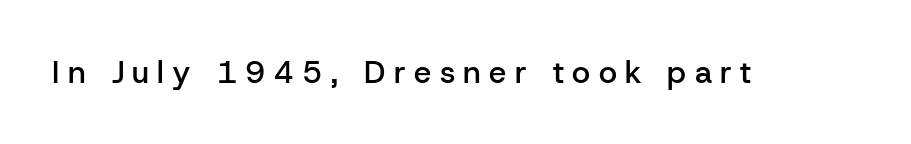
Letter spacing: wide. These lines are composed in type without serifs. The rendering uses natural spacing where letterforms have individual widths. Firm but not heavy-handed strokes: this text is semibold.
